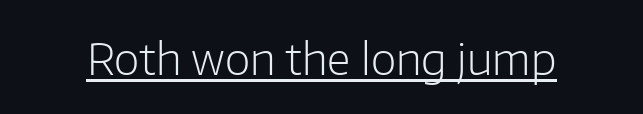
{"serif": "no", "italic": "no", "bold": "no", "weight": "light", "width": "normal", "stroke_contrast": "low", "x_height": "medium", "monospaced": "no", "underline": "yes", "letter_spacing": "normal", "letter_spacing_em": 0.0, "glyph_px": 44}
